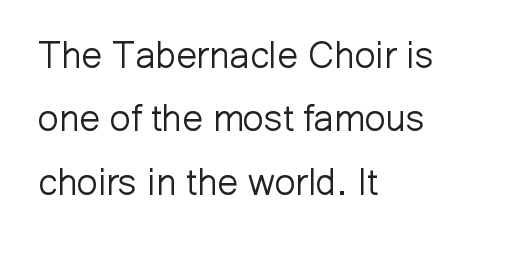
These lines are set flush left with a ragged right edge. Varying glyph widths throughout — classic text-font behaviour. Has an underline been added? It has not. The typeface has the unassuming heft of standard copy or less. There is no visible air inserted between adjacent glyphs.
